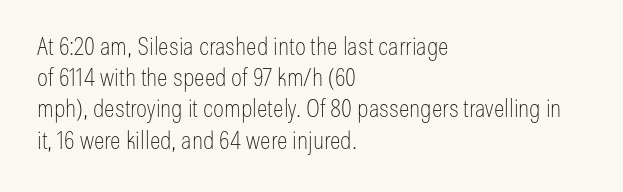
Spacing between characters is what you'd get straight out of the box. Ordinary non-slanted type is in use. The compositor pushed each line to the left boundary. Rows of type keep a routine distance in the vertical direction.
